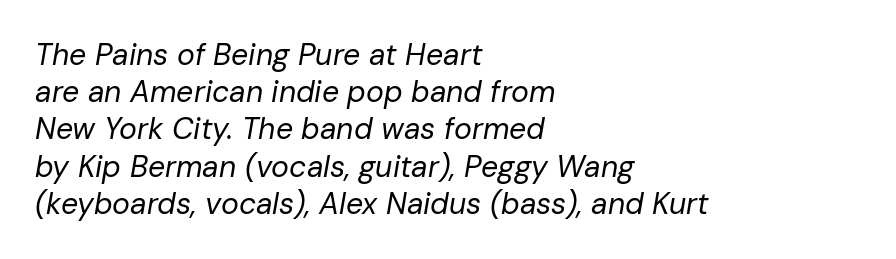
Characters follow at the spacing the type designer built in. The strokes are not fattened; the text isn't bold. Do the characters align in a grid? No, the font is proportional. Plain, unruled lines of type. The passage shown leans; its letterforms are oblique.
